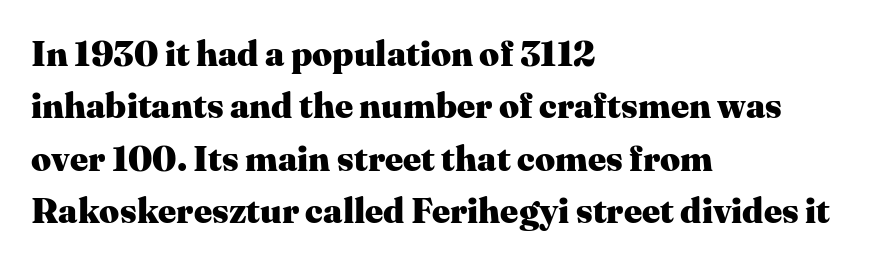
The image shows 35 px heavy serif type, upright; set left-aligned, normal line spacing (1.5x), normal letter spacing, not underlined; medium stroke contrast and a medium x-height.
